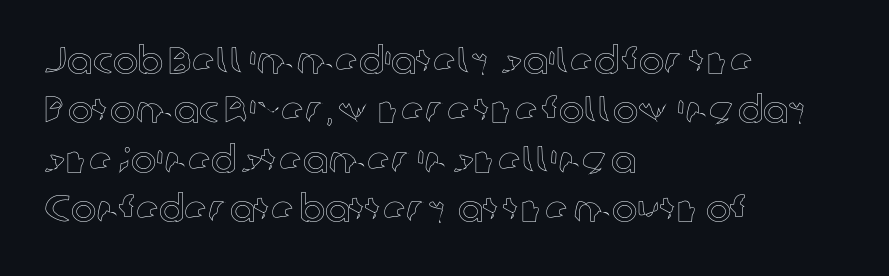
The image shows 38 px text type, upright; set left-aligned, normal line spacing (1.3x), normal letter spacing, not underlined; a medium x-height.
